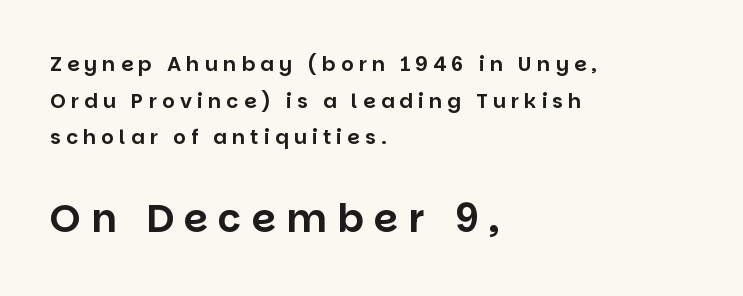
You could not count columns in this text — the font is proportionally spaced. The designer gave the closing block more size than the opening block. Any mark beneath the type? The region is blank. Italic: no, the glyphs are upright roman. Visually the block forms a straight wall on the left and a jagged coastline on the right.
